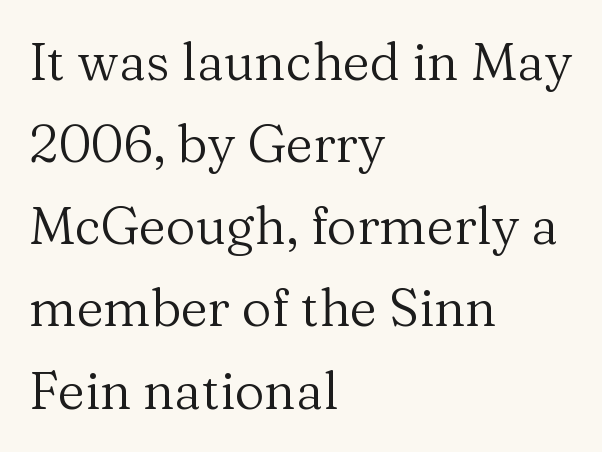
Q: Is the text bold? A: No.
Q: Is the text italic (slanted)? A: No, it is upright.
Q: Is the typeface a serif or a sans-serif typeface? A: Serif.
Q: Is the text underlined? A: No.
Q: How is the paragraph aligned? A: Left-aligned.
Q: Is the spacing between letters normal or unusually wide? A: Normal.
Q: Is the spacing between lines tight, normal or loose? A: Normal.
Q: Width (condensed, normal, or wide)? A: Normal.
Q: Stroke contrast? A: Medium.
Q: x-height? A: Medium.
Q: Monospaced? A: No.
